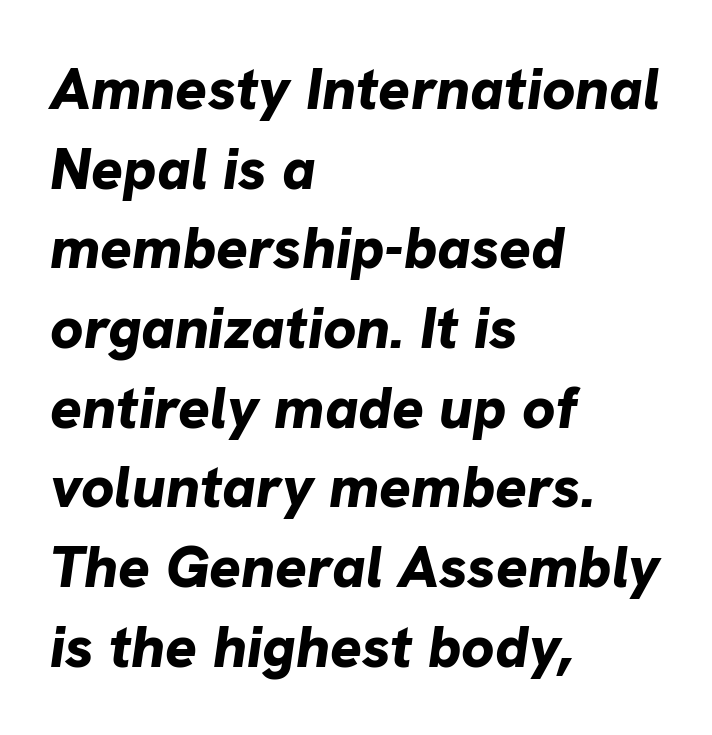
Q: Is the text bold? A: Yes.
Q: Is the text italic (slanted)? A: Yes, it leans right by about 8 degrees.
Q: Is the text underlined? A: No.
Q: How is the paragraph aligned? A: Left-aligned.
Q: Is the spacing between letters normal or unusually wide? A: Normal.
Q: Is the spacing between lines tight, normal or loose? A: Normal.
Q: Width (condensed, normal, or wide)? A: Normal.
Q: Stroke contrast? A: Low.
Q: x-height? A: Medium.
Q: Monospaced? A: No.
